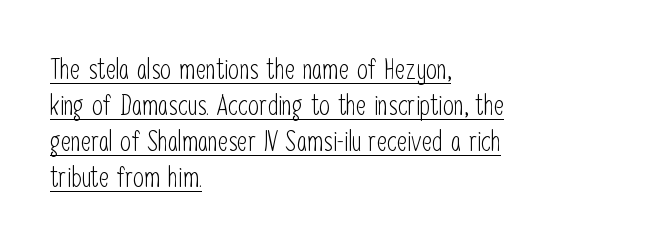
{"serif": "no", "italic": "no", "bold": "no", "weight": "light", "width": "condensed", "stroke_contrast": "low", "x_height": "medium", "monospaced": "no", "underline": "yes", "align": "left", "line_spacing": "normal", "line_spacing_ratio": 1.29, "letter_spacing": "normal", "letter_spacing_em": 0.0, "glyph_px": 28}
